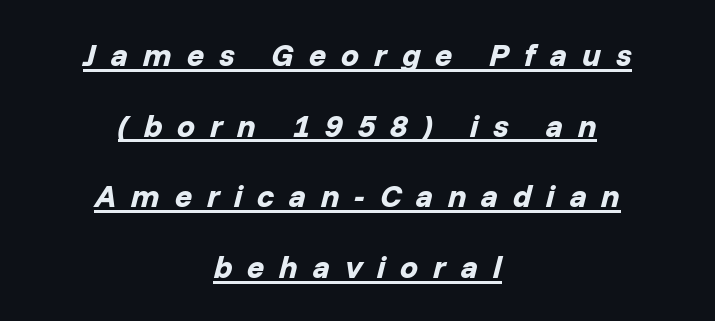
{"italic": "yes", "lean": "right", "slant_degrees": 14, "bold": "yes", "weight": "bold", "width": "normal", "stroke_contrast": "low", "x_height": "medium", "monospaced": "no", "underline": "yes", "align": "center", "line_spacing": "loose", "line_spacing_ratio": 2.21, "letter_spacing": "wide", "letter_spacing_em": 0.46, "glyph_px": 32}
